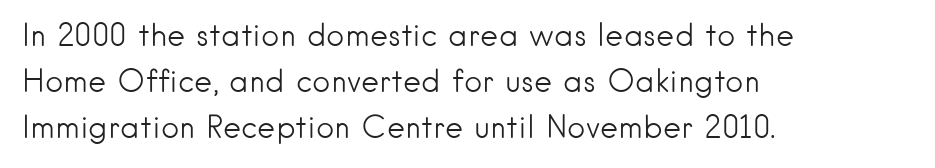
The image shows 31 px light sans-serif type, upright; set left-aligned, normal line spacing (1.49x), normal letter spacing, not underlined; low stroke contrast and a small x-height.
